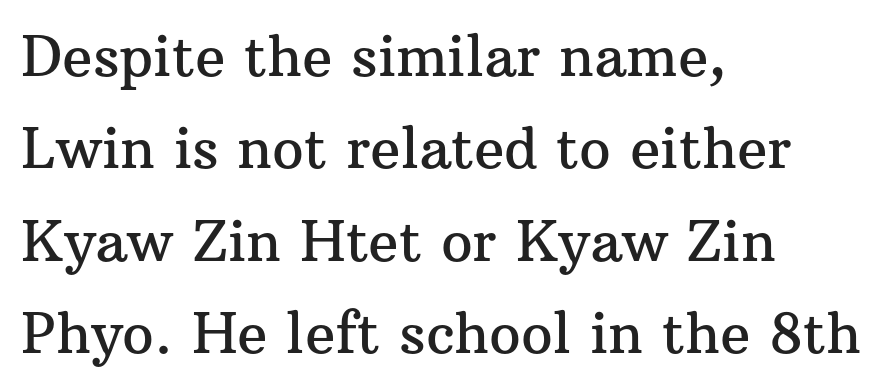
{"serif": "yes", "italic": "no", "width": "normal", "stroke_contrast": "medium", "x_height": "medium", "monospaced": "no", "underline": "no", "align": "left", "line_spacing": "normal", "line_spacing_ratio": 1.65, "letter_spacing": "normal", "letter_spacing_em": 0.0, "glyph_px": 56}
